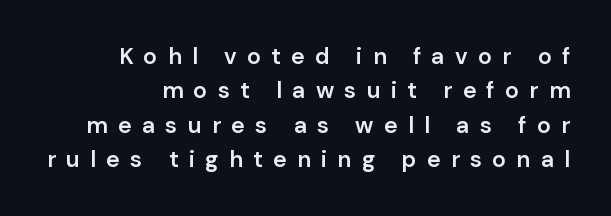
The rendering uses a semibold face; strokes are thickened but not to full bold. Italic? Not at all — the glyphs are vertical. Line spacing here is normal. The passage shown has open, widely tracked lettering throughout.
